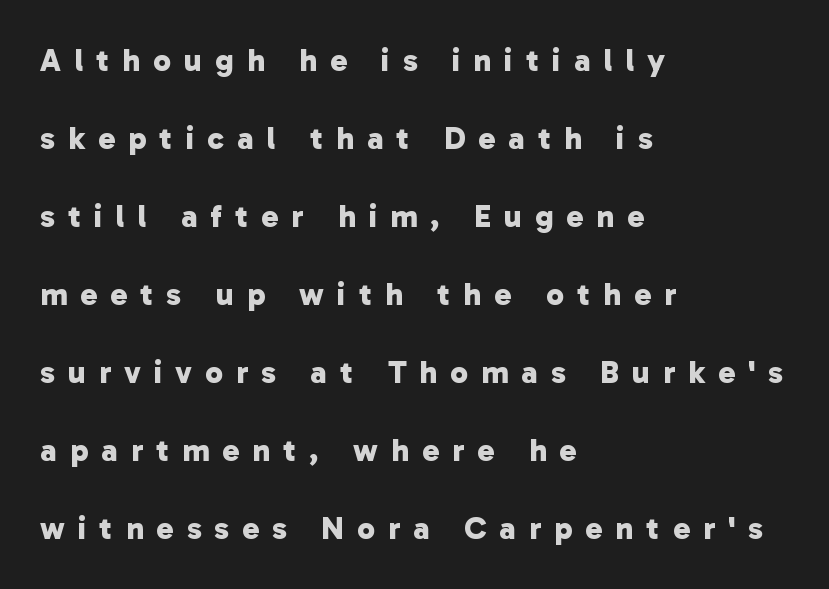
Q: Is the text bold? A: Yes.
Q: Is the typeface a serif or a sans-serif typeface? A: Sans-serif.
Q: Is the text underlined? A: No.
Q: How is the paragraph aligned? A: Left-aligned.
Q: Is the spacing between letters normal or unusually wide? A: Unusually wide.
Q: Is the spacing between lines tight, normal or loose? A: Loose.
Q: Width (condensed, normal, or wide)? A: Normal.
Q: Stroke contrast? A: Low.
Q: x-height? A: Medium.
Q: Monospaced? A: No.
